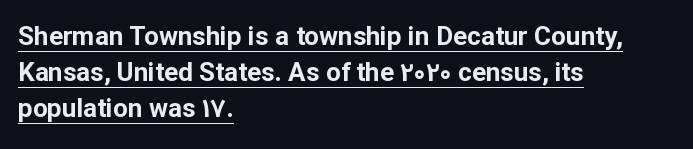
Q: Is the text bold? A: Yes.
Q: Is the text italic (slanted)? A: No, it is upright.
Q: Is the text underlined? A: Yes.
Q: How is the paragraph aligned? A: Left-aligned.
Q: Is the spacing between letters normal or unusually wide? A: Normal.
Q: Is the spacing between lines tight, normal or loose? A: Normal.
